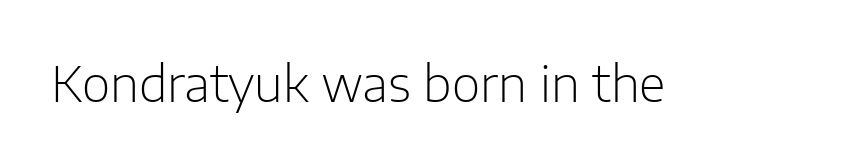
{"serif": "no", "italic": "no", "bold": "no", "weight": "light", "width": "normal", "stroke_contrast": "low", "x_height": "medium", "monospaced": "no", "underline": "no", "letter_spacing": "normal", "letter_spacing_em": 0.0, "glyph_px": 49}
